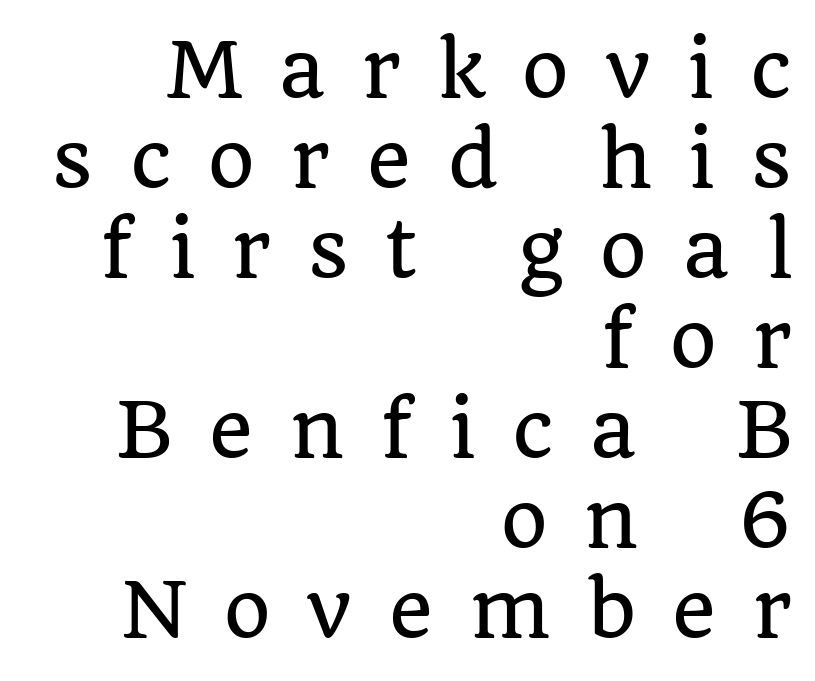
The rendering inserts visible extra space after every character. Descenders are the only things crossing below the line. Where is the straight margin? On the right. What kind of face is this? One with serifs.
